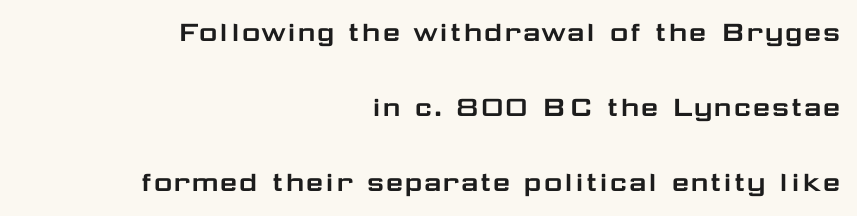
Q: Is the text italic (slanted)? A: No, it is upright.
Q: Is the typeface a serif or a sans-serif typeface? A: Sans-serif.
Q: Is the text underlined? A: No.
Q: How is the paragraph aligned? A: Right-aligned.
Q: Is the spacing between letters normal or unusually wide? A: Normal.
Q: Is the spacing between lines tight, normal or loose? A: Loose.
Q: Width (condensed, normal, or wide)? A: Wide.
Q: Stroke contrast? A: Low.
Q: x-height? A: Medium.
Q: Monospaced? A: No.
